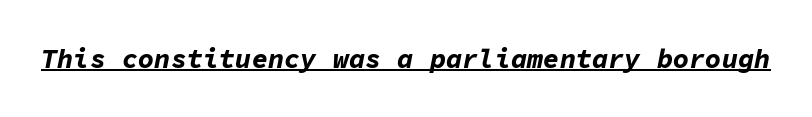
The image shows 27 px bold type, italic (leaning right); set normal letter spacing, underlined.
